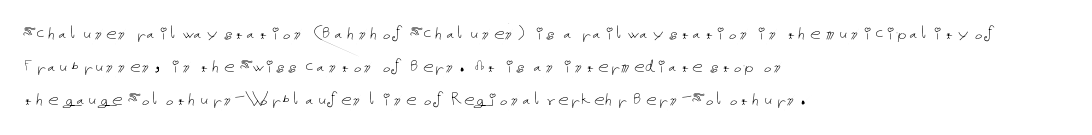
{"italic": "no", "bold": "no", "underline": "no", "align": "left", "line_spacing": "normal", "line_spacing_ratio": 1.58, "letter_spacing": "normal", "letter_spacing_em": 0.0, "glyph_px": 21}
